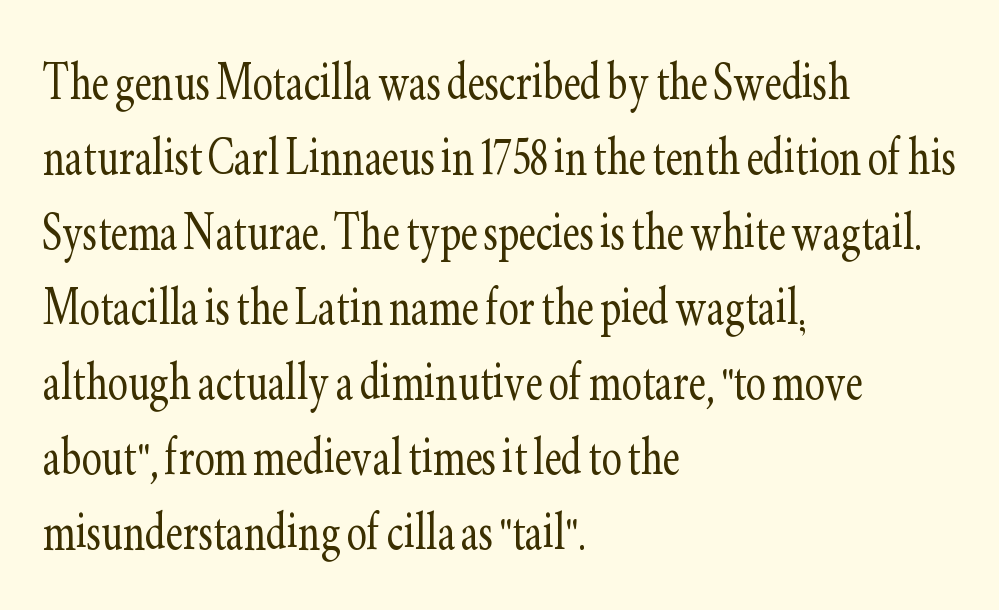
The image shows 61 px light, condensed serif type, upright; set left-aligned, line spacing 1.23x, normal letter spacing, not underlined; low stroke contrast and a small x-height.
